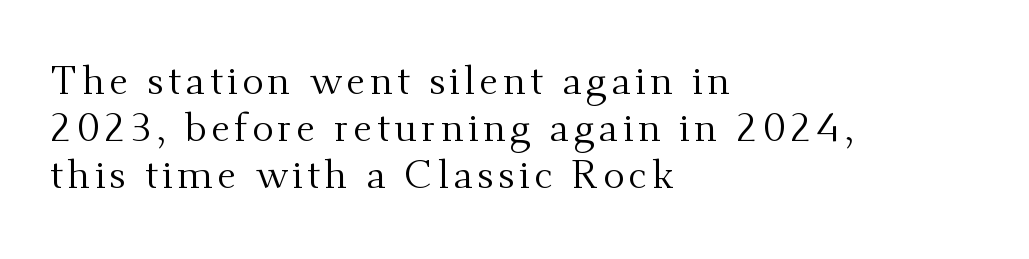
The image shows 40 px regular-weight serif type, upright; set left-aligned, line spacing 1.18x, not underlined; medium stroke contrast and a small x-height.
